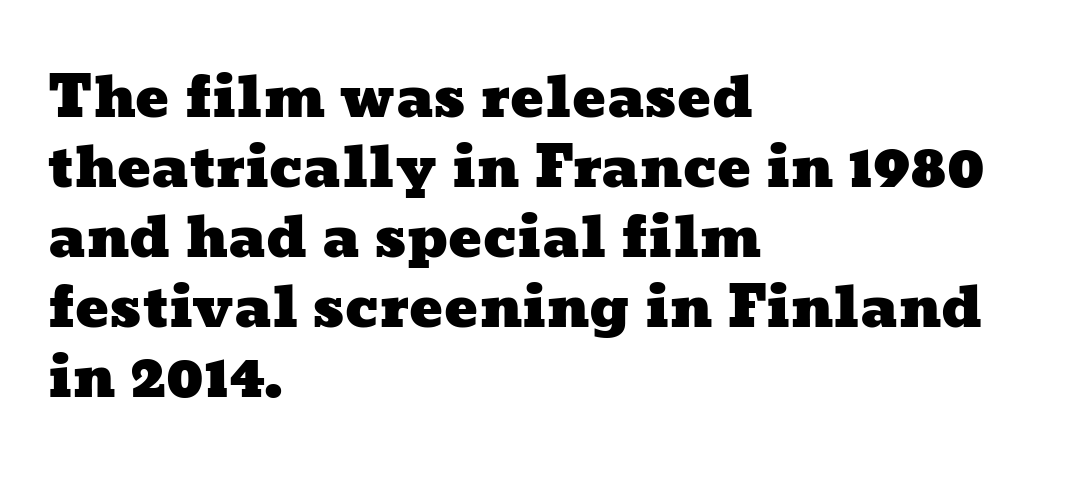
The image shows 56 px wide type; set left-aligned, normal line spacing (1.25x), normal letter spacing, not underlined; low stroke contrast and a medium x-height.
